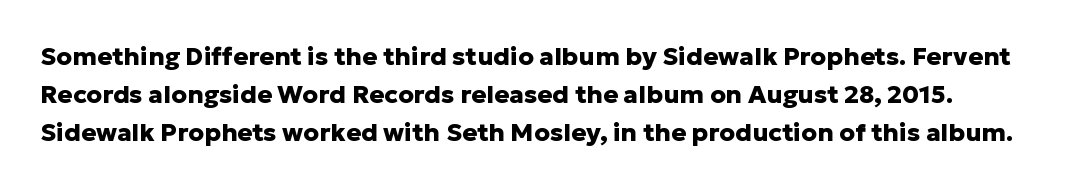
Check the space under the baseline: it is left empty. Students, note that the glyphs here touch the page at normal intervals. This sample uses an upright cut, with every glyph sitting square on the baseline. Baseline-to-baseline distance is the conventional proportion of letter height. What weight is shown? A full bold with thick strokes.
